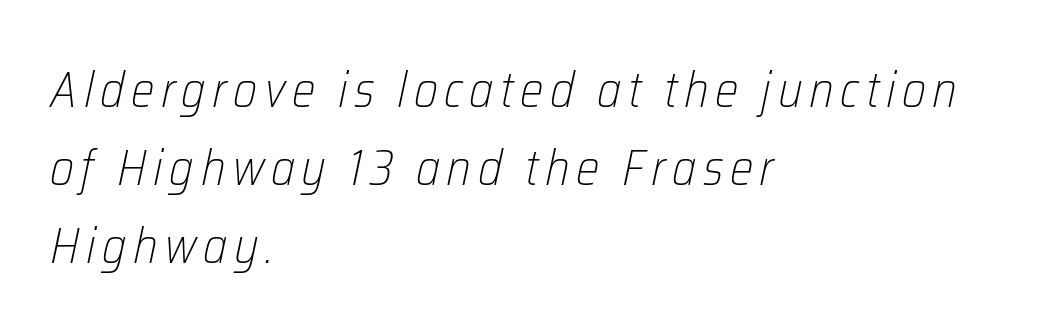
Has an underline been added? It has not. On a weight scale, this lands at 450 or below. The designer left line spacing at the default. Note the varied advance widths — an 'i' is clearly narrower than an 'm'. Yep, that's italic — everything's leaning. Line beginnings align vertically; line endings do not.
